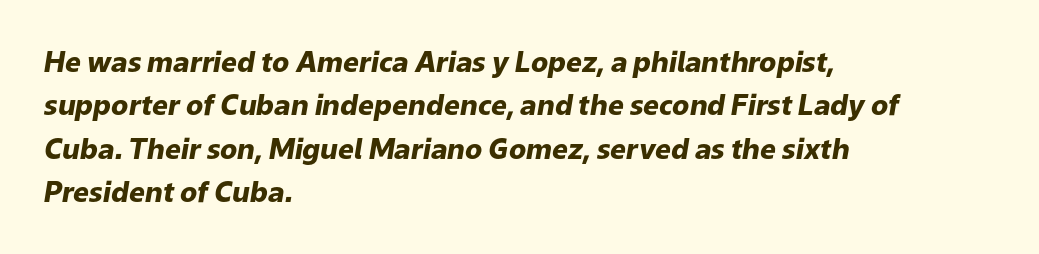
{"italic": "yes", "lean": "right", "slant_degrees": 9, "bold": "yes", "weight": "heavy", "width": "normal", "stroke_contrast": "low", "x_height": "medium", "monospaced": "no", "underline": "no", "align": "left", "line_spacing": "normal", "line_spacing_ratio": 1.55, "letter_spacing": "normal", "letter_spacing_em": 0.0, "glyph_px": 28}
